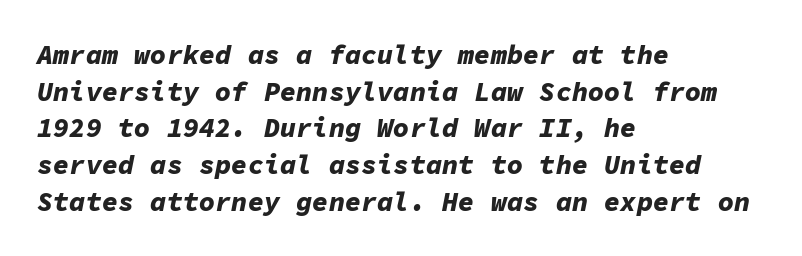
Look at the stroke-to-counter ratio: heavy, a bold. Underline: absent. These lines keep a tight, regular rhythm from letter to letter. Summary of vertical rhythm: regular, with standard interline spacing.
